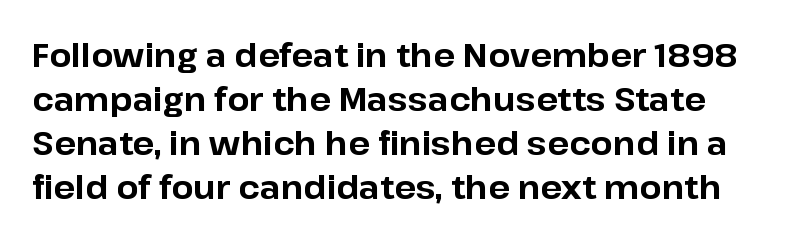
{"serif": "no", "italic": "no", "bold": "yes", "weight": "bold", "width": "normal", "stroke_contrast": "low", "x_height": "medium", "monospaced": "no", "underline": "no", "line_spacing": "normal", "line_spacing_ratio": 1.37, "letter_spacing": "normal", "letter_spacing_em": 0.0, "glyph_px": 32}
